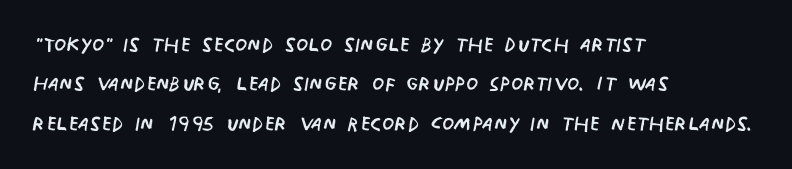
{"serif": "no", "bold": "no", "weight": "regular", "width": "condensed", "stroke_contrast": "low", "x_height": "large", "monospaced": "no", "underline": "no", "align": "left", "line_spacing": "normal", "line_spacing_ratio": 1.41, "letter_spacing": "normal", "letter_spacing_em": 0.0, "glyph_px": 28}
